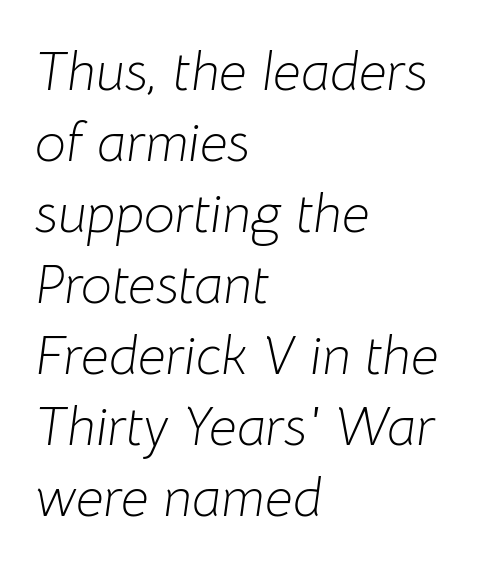
{"italic": "yes", "lean": "right", "slant_degrees": 8, "bold": "no", "weight": "light", "width": "normal", "stroke_contrast": "low", "x_height": "medium", "monospaced": "no", "underline": "no", "align": "left", "line_spacing": "normal", "line_spacing_ratio": 1.29, "letter_spacing": "normal", "letter_spacing_em": 0.0, "glyph_px": 55}
